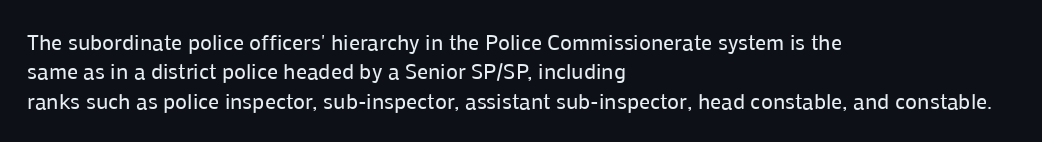
{"italic": "no", "bold": "no", "underline": "no", "align": "left", "line_spacing": "normal", "line_spacing_ratio": 1.34, "letter_spacing": "normal", "letter_spacing_em": 0.0, "glyph_px": 22}
